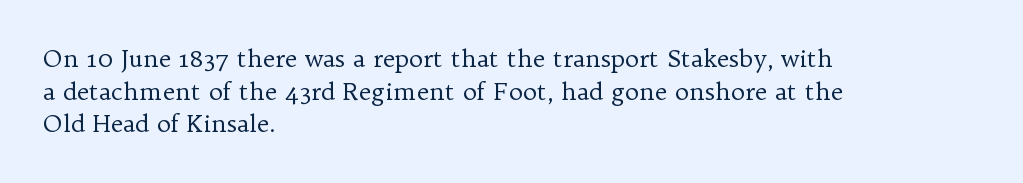
Plain, unruled lines of type. Ordinary non-slanted type is in use. Does extra space separate the letters? No, they use regular spacing. This is not heavy type; no bold has been used. These lines sit exactly where default settings would place them. Reading down the block, your eye returns to a fixed left position each line.
